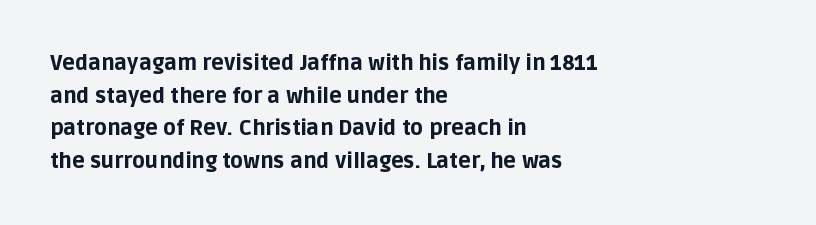
{"italic": "no", "bold": "yes", "underline": "no", "align": "left", "line_spacing": "normal", "line_spacing_ratio": 1.55, "letter_spacing": "normal", "letter_spacing_em": 0.0, "glyph_px": 21}
